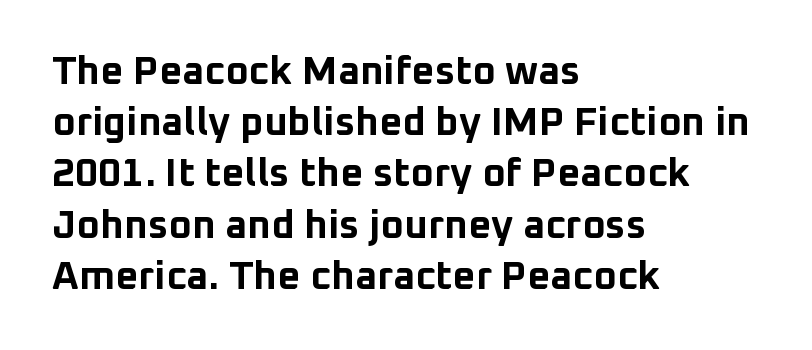
When letters stand straight like this, we call the style roman or upright. Compared with a centered layout, this one pins lines to the left instead. Regarding serifs, this sample does without them. Letter spacing: default. The space directly below the letters is spotless.
